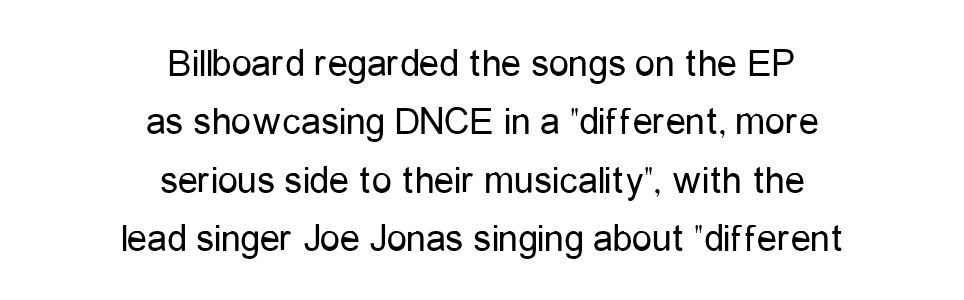
Q: Is the text bold? A: No.
Q: Is the text italic (slanted)? A: No, it is upright.
Q: Is the typeface a serif or a sans-serif typeface? A: Sans-serif.
Q: Is the text underlined? A: No.
Q: How is the paragraph aligned? A: Centered.
Q: Is the spacing between letters normal or unusually wide? A: Normal.
Q: Is the spacing between lines tight, normal or loose? A: Normal.
Q: Width (condensed, normal, or wide)? A: Condensed.
Q: Stroke contrast? A: Low.
Q: x-height? A: Medium.
Q: Monospaced? A: No.
